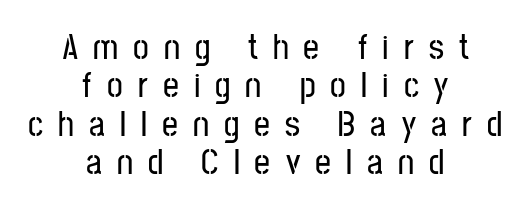
Note: no serifs on the glyphs. Is the block centered? Yes — each line is placed symmetrically about the middle. When letters stand straight like this, we call the style roman or upright. The letters are spread apart with noticeably loose tracking.
